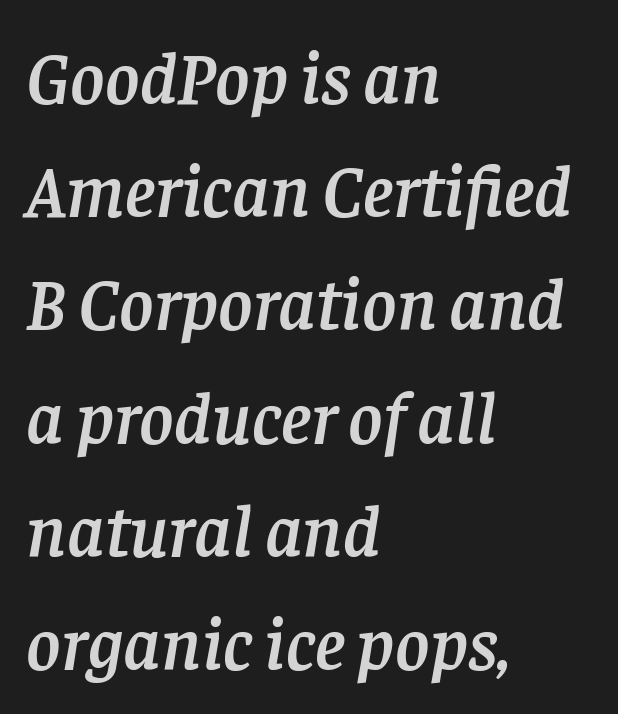
The image shows 74 px serif type, italic (leaning right); set left-aligned, normal line spacing (1.53x), normal letter spacing, not underlined; low stroke contrast and a large x-height.
